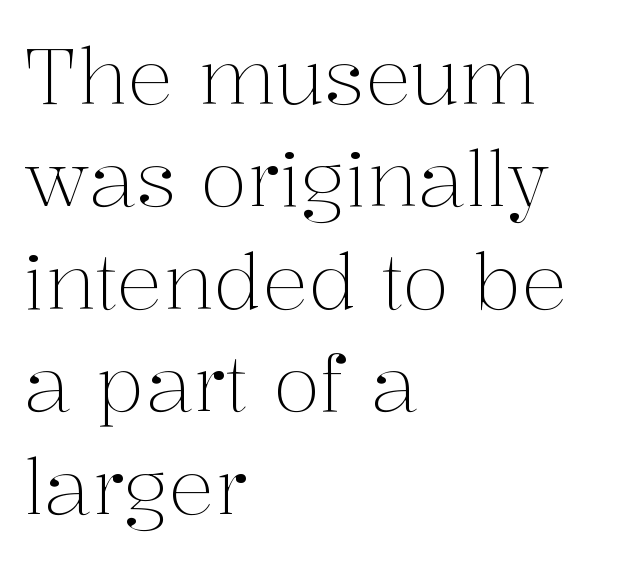
Only glyphs here, with clear space below each row. Letters have the restrained weight of plain body copy at most. These lines were composed using upright roman letters. Summary of vertical rhythm: regular, with standard interline spacing.
